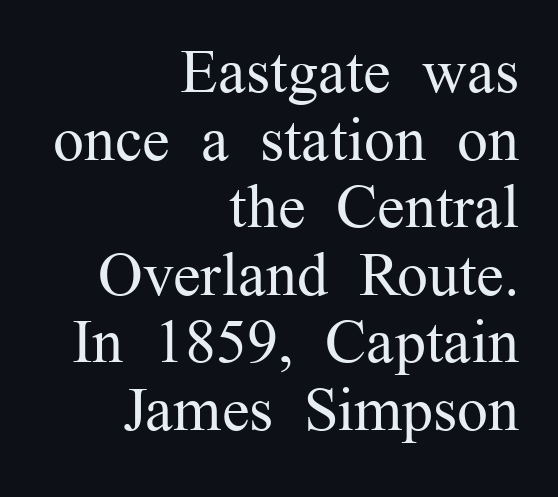
Q: Is the text bold? A: No.
Q: Is the text italic (slanted)? A: No, it is upright.
Q: Is the typeface a serif or a sans-serif typeface? A: Serif.
Q: Is the text underlined? A: No.
Q: How is the paragraph aligned? A: Right-aligned.
Q: Is the spacing between letters normal or unusually wide? A: Normal.
Q: Is the spacing between lines tight, normal or loose? A: Tight.
Q: Width (condensed, normal, or wide)? A: Normal.
Q: Stroke contrast? A: Medium.
Q: x-height? A: Medium.
Q: Monospaced? A: No.
